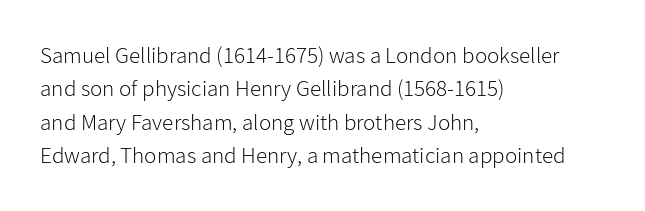
How would I describe the line gaps? Plain and ordinary. Just letters on the line, the space beneath them empty. Alignment: flush left. In terms of posture, this sample is upright.
